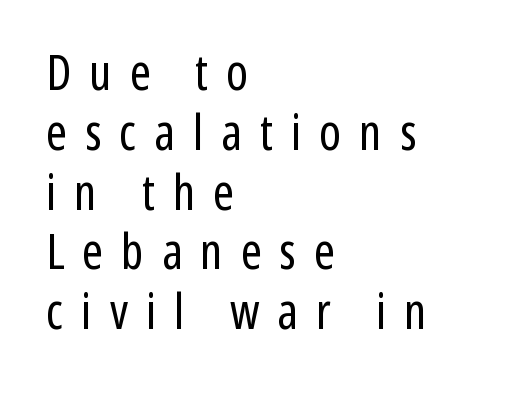
Q: Is the text bold? A: No.
Q: Is the text italic (slanted)? A: No, it is upright.
Q: Is the typeface a serif or a sans-serif typeface? A: Sans-serif.
Q: Is the text underlined? A: No.
Q: How is the paragraph aligned? A: Left-aligned.
Q: Is the spacing between letters normal or unusually wide? A: Unusually wide.
Q: Width (condensed, normal, or wide)? A: Condensed.
Q: Stroke contrast? A: Low.
Q: x-height? A: Medium.
Q: Monospaced? A: No.
